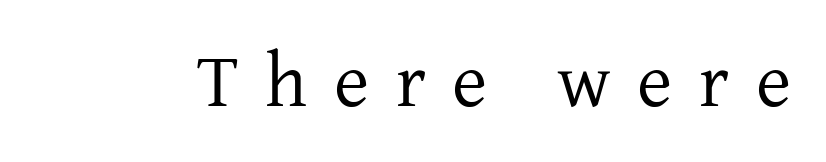
The image shows 76 px regular-weight serif type, upright; set unusually wide letter spacing (+0.35 em), not underlined; low stroke contrast and a medium x-height.
